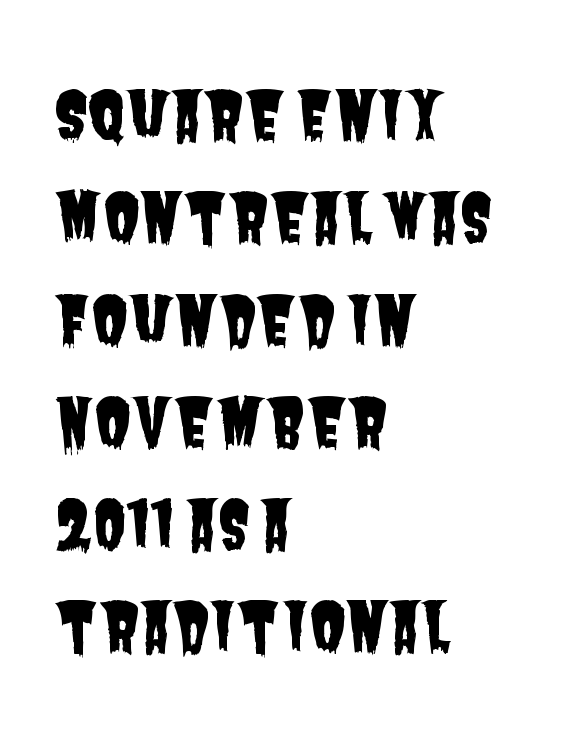
The image shows 66 px condensed sans-serif type; set left-aligned, normal line spacing (1.55x), normal letter spacing, not underlined; low stroke contrast and a large x-height.
